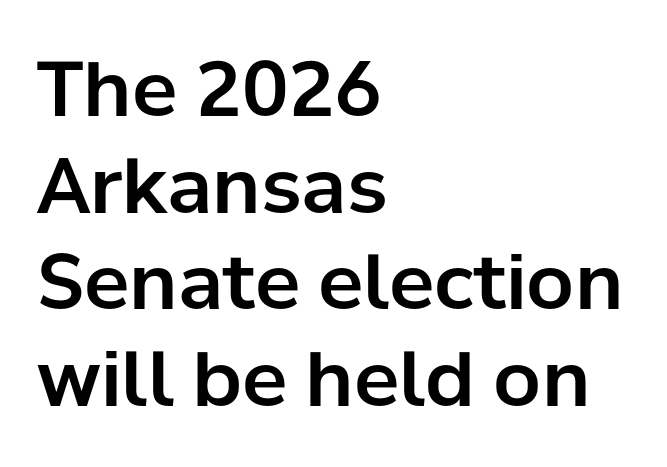
Q: Is the text italic (slanted)? A: No, it is upright.
Q: Is the typeface a serif or a sans-serif typeface? A: Sans-serif.
Q: Is the text underlined? A: No.
Q: How is the paragraph aligned? A: Left-aligned.
Q: Is the spacing between letters normal or unusually wide? A: Normal.
Q: Is the spacing between lines tight, normal or loose? A: Normal.
Q: Width (condensed, normal, or wide)? A: Normal.
Q: Stroke contrast? A: Low.
Q: x-height? A: Medium.
Q: Monospaced? A: No.
